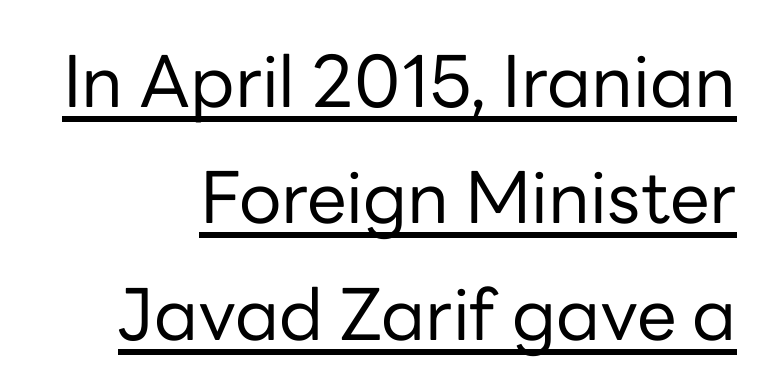
Q: Is the text bold? A: No.
Q: Is the text italic (slanted)? A: No, it is upright.
Q: Is the typeface a serif or a sans-serif typeface? A: Sans-serif.
Q: Is the text underlined? A: Yes.
Q: How is the paragraph aligned? A: Right-aligned.
Q: Is the spacing between letters normal or unusually wide? A: Normal.
Q: Is the spacing between lines tight, normal or loose? A: Normal.
Q: Width (condensed, normal, or wide)? A: Normal.
Q: Stroke contrast? A: Low.
Q: x-height? A: Medium.
Q: Monospaced? A: No.
